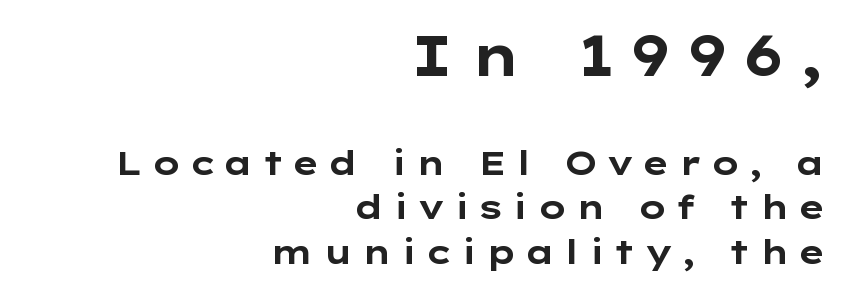
Students, this is bold: see how much ink each stroke carries. Leading matches the norm, producing a regular column. It's the straight-up-and-down kind of type. Anything drawn beneath the words? Only blank space. Proportional: the letters do not fall into vertical columns. Students, note that the glyphs here are deliberately spaced far apart.
